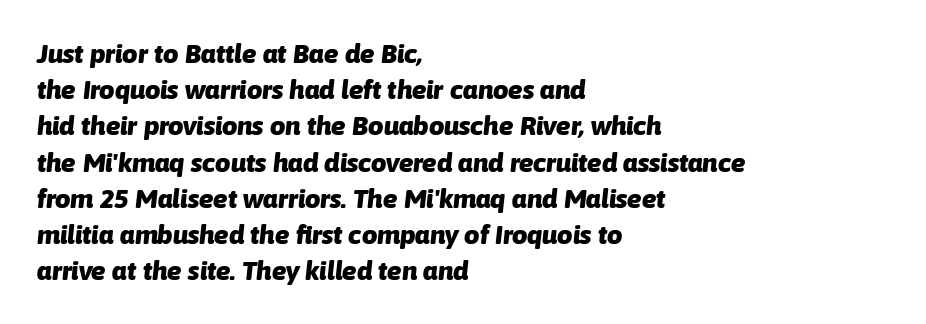
The image shows 27 px bold type, italic (leaning right); set left-aligned, normal line spacing (1.34x), normal letter spacing, not underlined.
